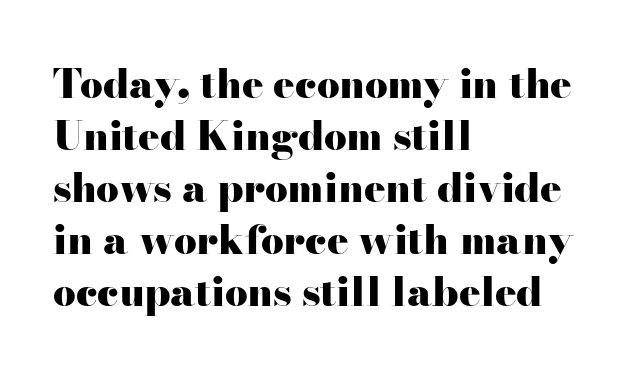
The image shows 40 px heavy, wide serif type, upright; set left-aligned, normal line spacing (1.3x), normal letter spacing, not underlined; high stroke contrast and a small x-height.
